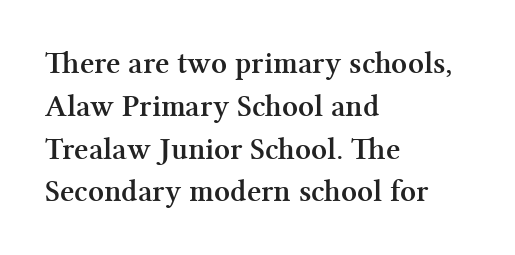
{"serif": "yes", "italic": "no", "bold": "yes", "weight": "semibold", "width": "normal", "stroke_contrast": "medium", "x_height": "medium", "monospaced": "no", "underline": "no", "align": "left", "line_spacing": "normal", "line_spacing_ratio": 1.38, "letter_spacing": "normal", "letter_spacing_em": 0.0, "glyph_px": 31}
